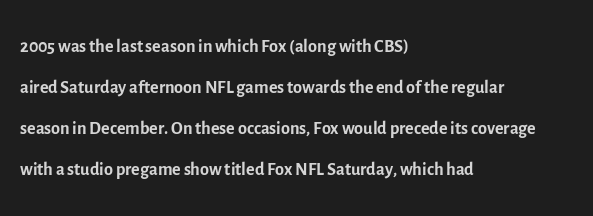
{"italic": "no", "bold": "no", "underline": "no", "align": "left", "line_spacing": "normal", "line_spacing_ratio": 1.58, "letter_spacing": "normal", "letter_spacing_em": 0.0, "glyph_px": 26}
